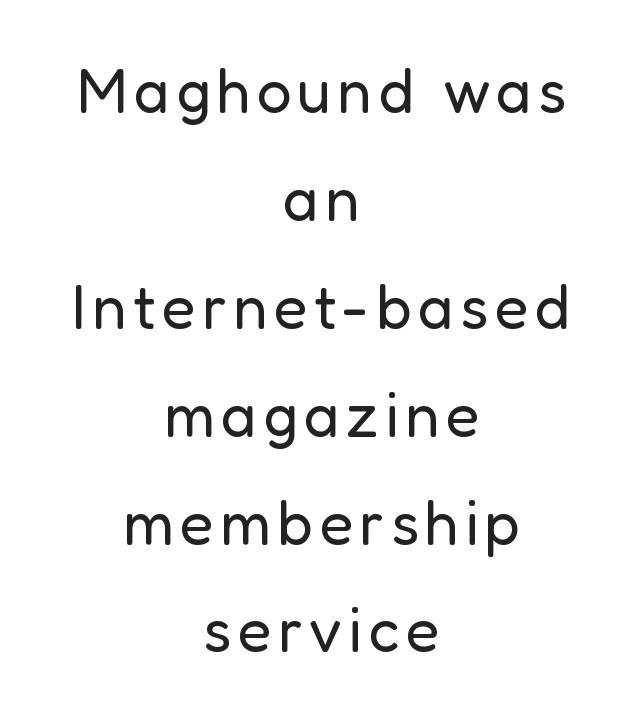
{"serif": "no", "italic": "no", "bold": "no", "weight": "regular", "width": "normal", "stroke_contrast": "low", "x_height": "medium", "monospaced": "no", "underline": "no", "align": "center", "line_spacing_ratio": 1.74, "glyph_px": 62}
